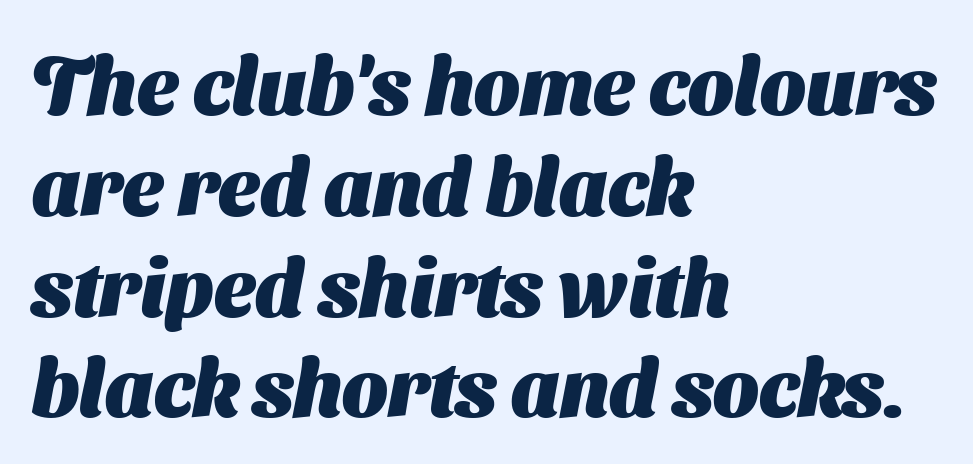
Q: Is the text bold? A: Yes.
Q: Is the typeface a serif or a sans-serif typeface? A: Sans-serif.
Q: Is the text underlined? A: No.
Q: How is the paragraph aligned? A: Left-aligned.
Q: Is the spacing between letters normal or unusually wide? A: Normal.
Q: Is the spacing between lines tight, normal or loose? A: Normal.
Q: Width (condensed, normal, or wide)? A: Normal.
Q: Stroke contrast? A: Medium.
Q: x-height? A: Medium.
Q: Monospaced? A: No.
